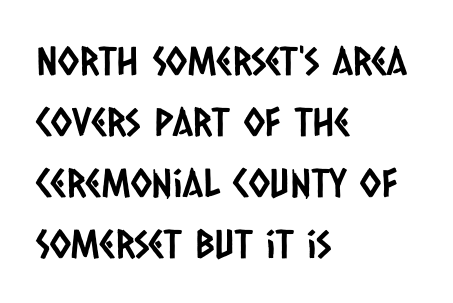
The string is rendered with underlining switched off. How would I describe the line gaps? Plain and ordinary. Check where the strokes stop: nothing finishes them off — pure sans. Do the characters align in a grid? No, the font is proportional. The ragged edge is on the right, which tells us the setting is flush left. Tracking here is standard; glyphs follow each other at the usual distance.
